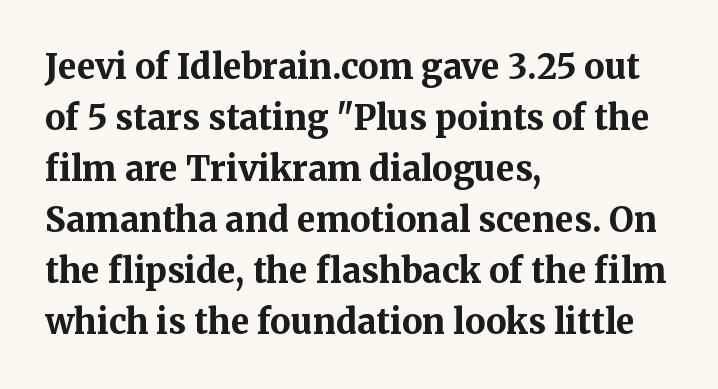
The image shows 34 px bold serif type, upright; set left-aligned, normal line spacing (1.5x), normal letter spacing, not underlined; medium stroke contrast and a medium x-height.
